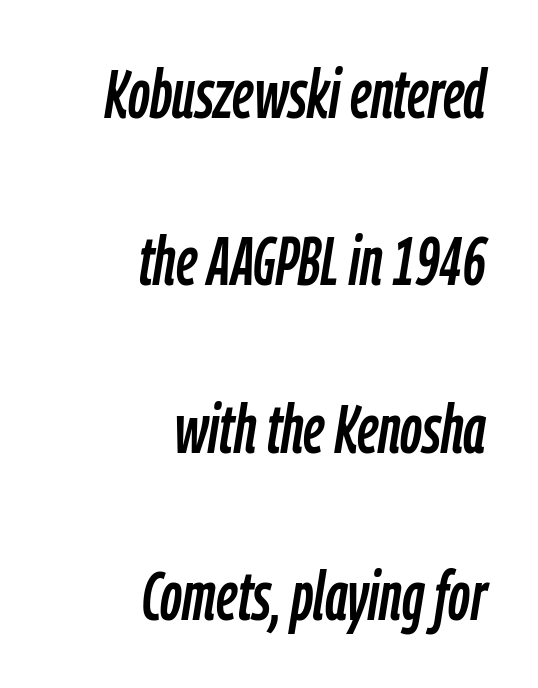
{"italic": "yes", "lean": "right", "slant_degrees": 9, "width": "condensed", "stroke_contrast": "low", "x_height": "medium", "monospaced": "no", "underline": "no", "align": "right", "line_spacing": "loose", "line_spacing_ratio": 2.46, "letter_spacing": "normal", "letter_spacing_em": 0.0, "glyph_px": 68}
